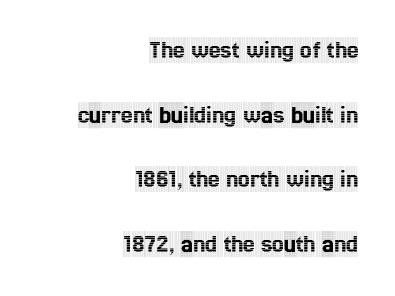
Q: Is the text italic (slanted)? A: No, it is upright.
Q: Is the text underlined? A: No.
Q: How is the paragraph aligned? A: Right-aligned.
Q: Is the spacing between letters normal or unusually wide? A: Normal.
Q: Is the spacing between lines tight, normal or loose? A: Loose.
